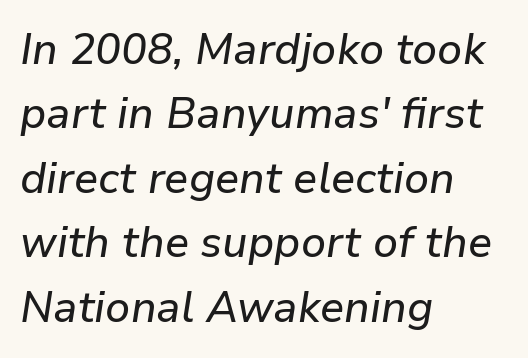
{"italic": "yes", "lean": "right", "slant_degrees": 9, "width": "normal", "stroke_contrast": "low", "x_height": "medium", "monospaced": "no", "underline": "no", "align": "left", "line_spacing": "normal", "line_spacing_ratio": 1.5, "letter_spacing": "normal", "letter_spacing_em": 0.0, "glyph_px": 43}
